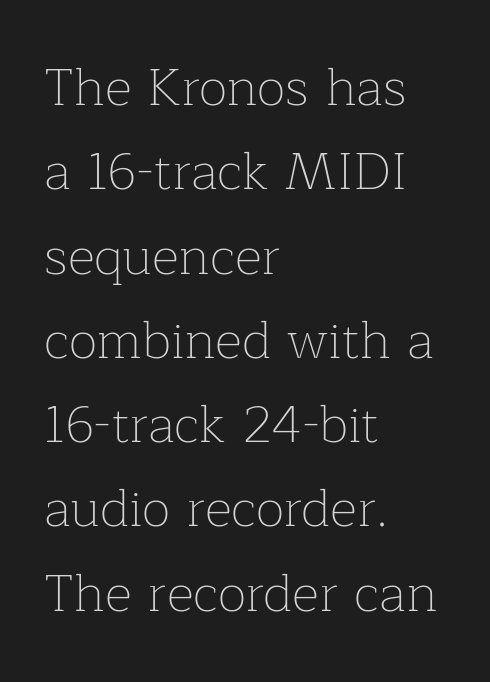
Q: Is the text bold? A: No.
Q: Is the text italic (slanted)? A: No, it is upright.
Q: Is the typeface a serif or a sans-serif typeface? A: Serif.
Q: Is the text underlined? A: No.
Q: How is the paragraph aligned? A: Left-aligned.
Q: Is the spacing between letters normal or unusually wide? A: Normal.
Q: Is the spacing between lines tight, normal or loose? A: Normal.
Q: Width (condensed, normal, or wide)? A: Normal.
Q: Stroke contrast? A: Low.
Q: x-height? A: Medium.
Q: Monospaced? A: No.
